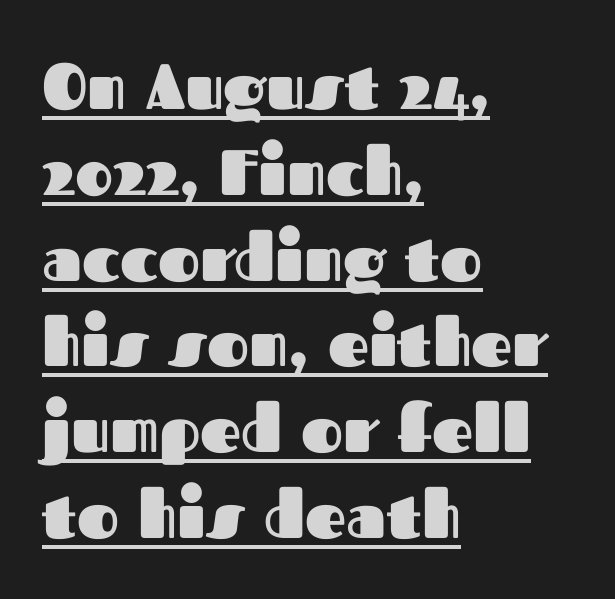
Q: Is the text bold? A: Yes.
Q: Is the text italic (slanted)? A: No, it is upright.
Q: Is the typeface a serif or a sans-serif typeface? A: Sans-serif.
Q: Is the text underlined? A: Yes.
Q: How is the paragraph aligned? A: Left-aligned.
Q: Is the spacing between letters normal or unusually wide? A: Normal.
Q: Is the spacing between lines tight, normal or loose? A: Normal.
Q: Width (condensed, normal, or wide)? A: Normal.
Q: Stroke contrast? A: Medium.
Q: x-height? A: Medium.
Q: Monospaced? A: No.
